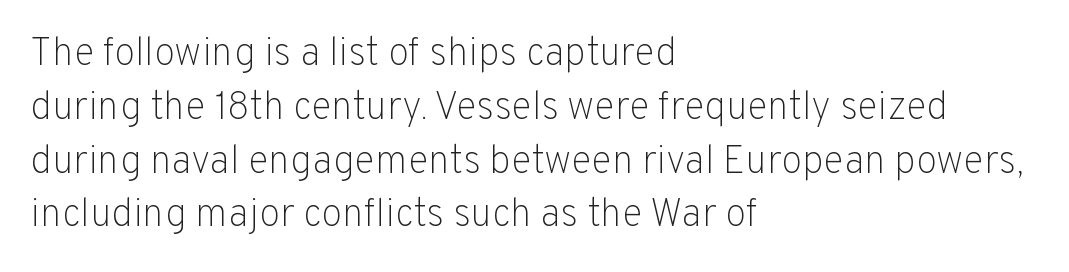
Tracking here is standard; glyphs follow each other at the usual distance. Bold? No — there's no thickening of the strokes. The gap between lines stays unmarked. These lines are rendered in a variable-pitch font.
